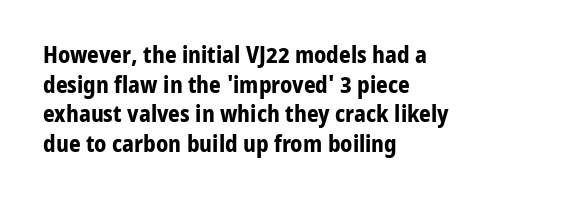
Q: Is the text bold? A: Yes.
Q: Is the text italic (slanted)? A: No, it is upright.
Q: Is the text underlined? A: No.
Q: How is the paragraph aligned? A: Left-aligned.
Q: Is the spacing between letters normal or unusually wide? A: Normal.
Q: Is the spacing between lines tight, normal or loose? A: Normal.
